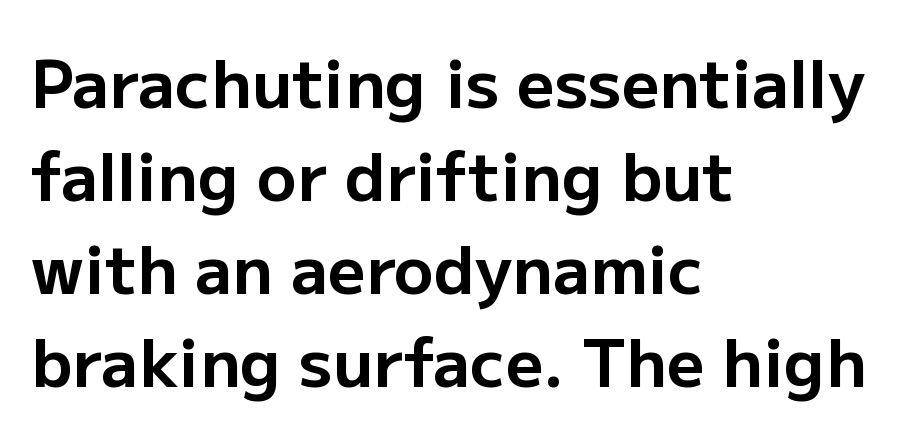
A sans-serif font was chosen for this passage. Posture: upright roman. Every letter is thick-stroked: bold, no question. Here the designer chose a conventional face with non-uniform glyph widths. Check under the words: just untouched page. Line starts are locked; line ends wander.
